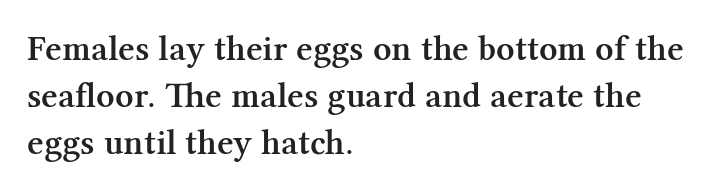
Q: Is the text bold? A: Semi-bold.
Q: Is the text italic (slanted)? A: No, it is upright.
Q: Is the typeface a serif or a sans-serif typeface? A: Serif.
Q: Is the text underlined? A: No.
Q: How is the paragraph aligned? A: Left-aligned.
Q: Is the spacing between letters normal or unusually wide? A: Normal.
Q: Is the spacing between lines tight, normal or loose? A: Normal.
Q: Width (condensed, normal, or wide)? A: Normal.
Q: Stroke contrast? A: Medium.
Q: x-height? A: Medium.
Q: Monospaced? A: No.
